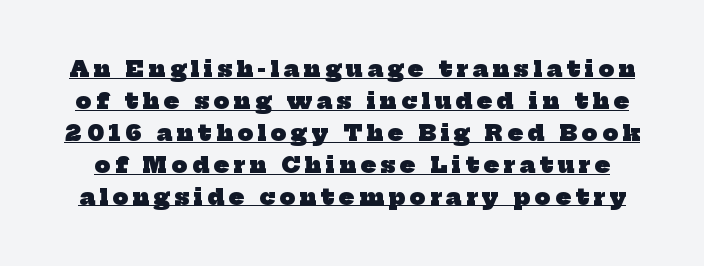
The line texture is sparse and dotted thanks to wide tracking. Every letter is thick-stroked: bold, no question. Quick note: underline on. Vertical spacing — default.
